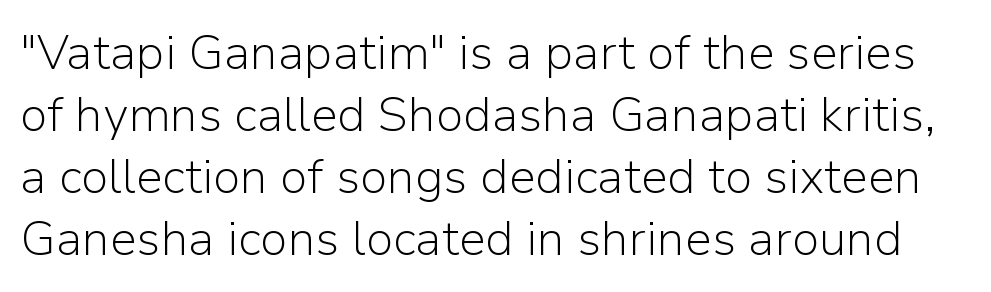
Q: Is the text bold? A: No.
Q: Is the text italic (slanted)? A: No, it is upright.
Q: Is the typeface a serif or a sans-serif typeface? A: Sans-serif.
Q: Is the text underlined? A: No.
Q: Is the spacing between letters normal or unusually wide? A: Normal.
Q: Is the spacing between lines tight, normal or loose? A: Normal.
Q: Width (condensed, normal, or wide)? A: Normal.
Q: Stroke contrast? A: Low.
Q: x-height? A: Medium.
Q: Monospaced? A: No.
